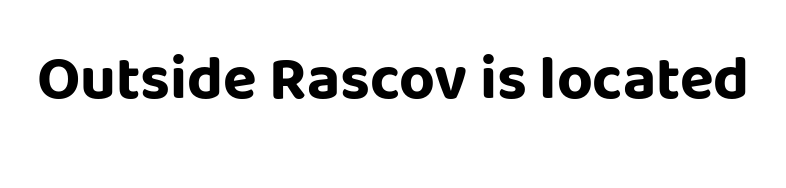
Q: Is the text bold? A: Yes.
Q: Is the text italic (slanted)? A: No, it is upright.
Q: Is the typeface a serif or a sans-serif typeface? A: Sans-serif.
Q: Is the text underlined? A: No.
Q: Is the spacing between letters normal or unusually wide? A: Normal.
Q: Width (condensed, normal, or wide)? A: Normal.
Q: Stroke contrast? A: Low.
Q: x-height? A: Large.
Q: Monospaced? A: No.
